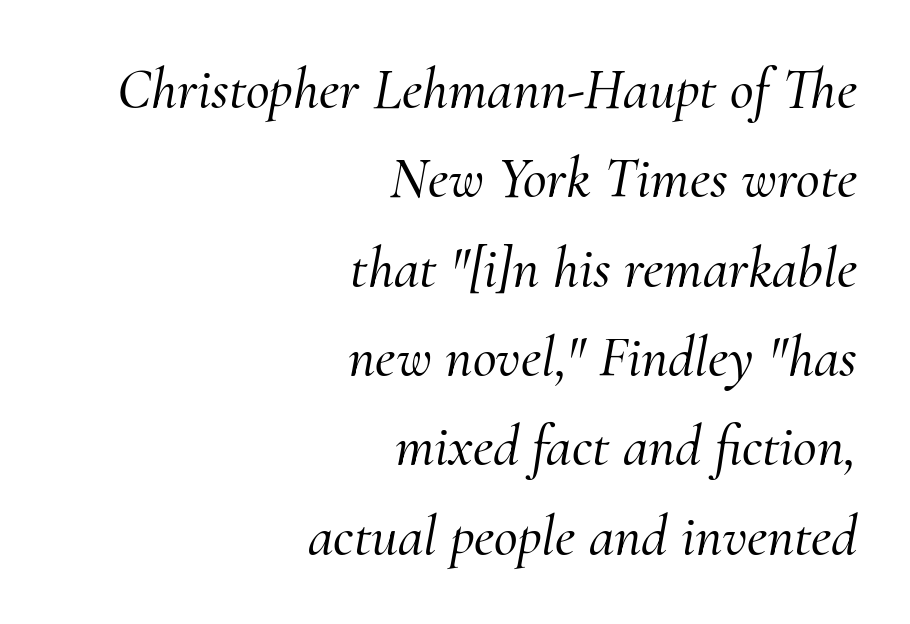
{"serif": "yes", "italic": "yes", "lean": "right", "slant_degrees": 10, "width": "normal", "stroke_contrast": "medium", "x_height": "small", "monospaced": "no", "underline": "no", "align": "right", "line_spacing": "normal", "line_spacing_ratio": 1.54, "letter_spacing": "normal", "letter_spacing_em": 0.0, "glyph_px": 58}
